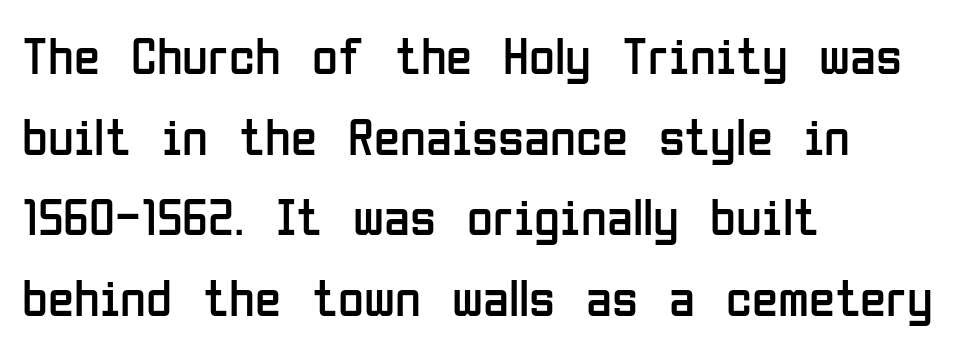
Q: Is the text bold? A: No.
Q: Is the text italic (slanted)? A: No, it is upright.
Q: Is the typeface a serif or a sans-serif typeface? A: Sans-serif.
Q: Is the text underlined? A: No.
Q: How is the paragraph aligned? A: Left-aligned.
Q: Is the spacing between letters normal or unusually wide? A: Normal.
Q: Is the spacing between lines tight, normal or loose? A: Normal.
Q: Width (condensed, normal, or wide)? A: Condensed.
Q: Stroke contrast? A: Low.
Q: x-height? A: Medium.
Q: Monospaced? A: No.
